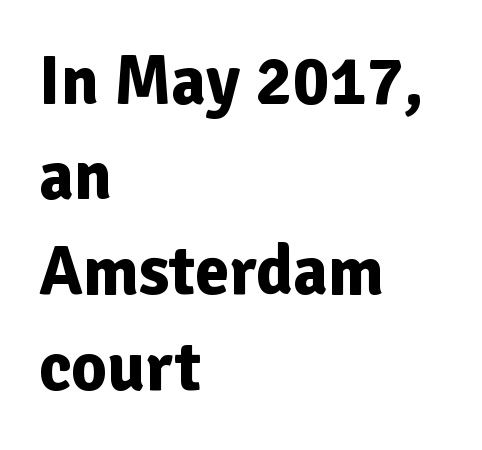
The image shows 69 px bold sans-serif type, upright; set left-aligned, normal line spacing (1.38x), normal letter spacing, not underlined; low stroke contrast and a medium x-height.
